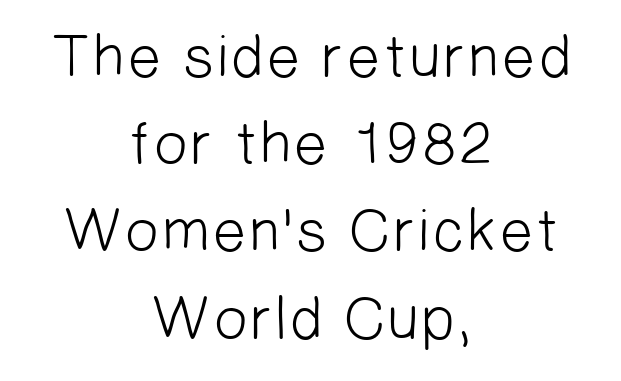
The image shows 61 px light sans-serif type; set centered, normal line spacing (1.43x), normal letter spacing, not underlined; low stroke contrast and a medium x-height.
